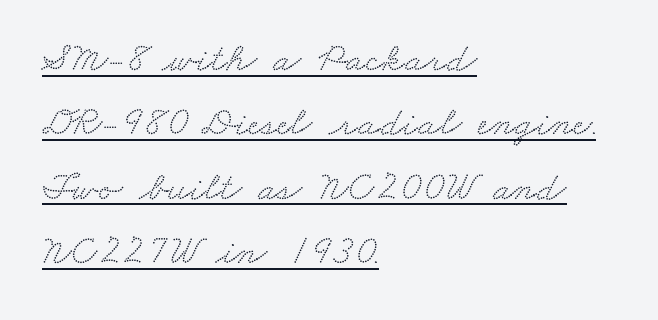
What stands out about the letter spacing? Nothing — it is the standard amount. Each letter keeps its own natural width here, so spacing adapts to shape. A normal amount of white space separates one row of letters from the next. The setting favours the left margin, as ordinary paragraphs usually do.
